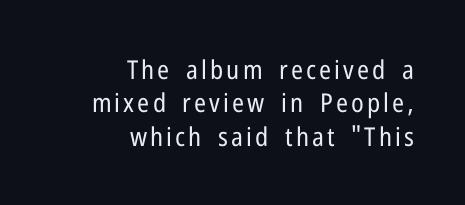
Q: Is the text bold? A: No.
Q: Is the text italic (slanted)? A: No, it is upright.
Q: Is the text underlined? A: No.
Q: How is the paragraph aligned? A: Right-aligned.
Q: Is the spacing between lines tight, normal or loose? A: Normal.
